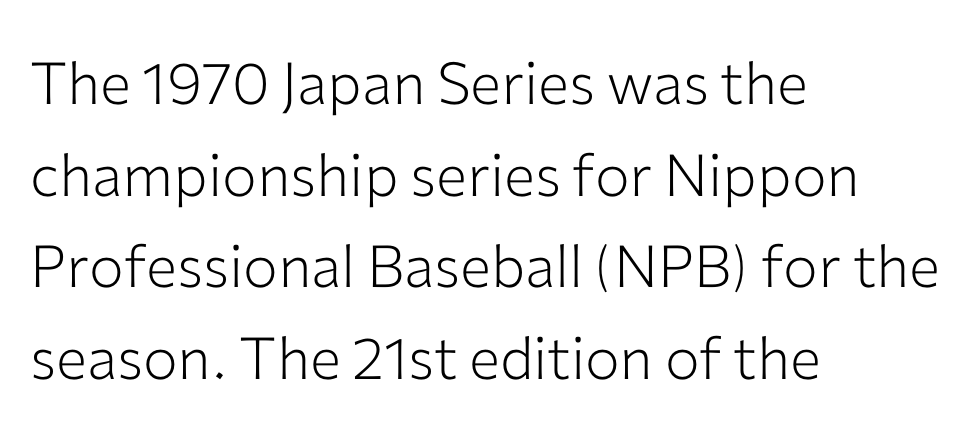
The image shows 58 px light sans-serif type, upright; set left-aligned, normal line spacing (1.58x), normal letter spacing, not underlined; low stroke contrast and a medium x-height.
